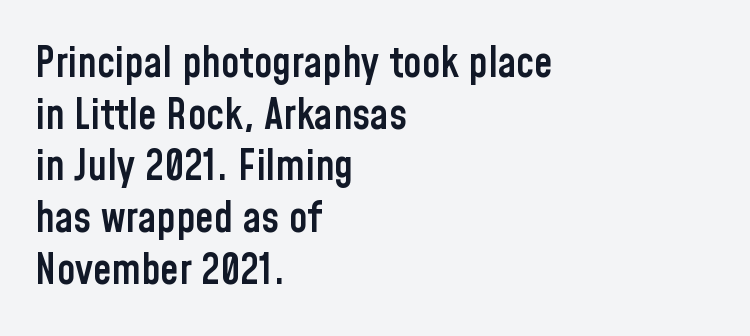
{"serif": "no", "italic": "no", "bold": "semi", "weight": "semibold", "width": "condensed", "stroke_contrast": "low", "x_height": "medium", "monospaced": "no", "underline": "no", "align": "left", "line_spacing_ratio": 1.23, "letter_spacing": "normal", "letter_spacing_em": 0.0, "glyph_px": 42}
